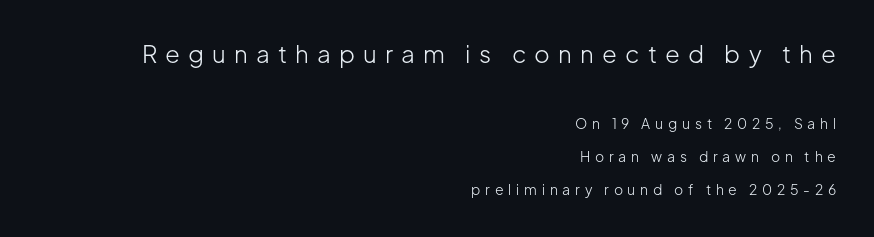
Block one is the big one; block two sits smaller underneath. This block would shrink considerably if given ordinary leading; it's expanded now. Ordinary non-slanted type is in use. The letterforms stand isolated, each surrounded by extra space.
